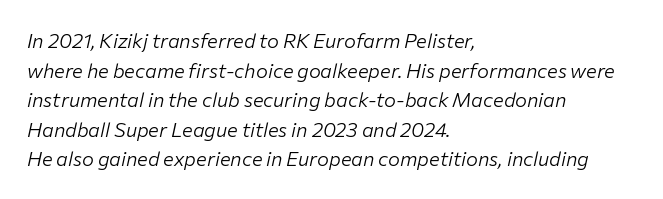
Reading down the block, your eye returns to a fixed left position each line. This sample uses an oblique cut, with every glyph tilted off the vertical. Weight: in the light-to-regular range. This rendering features lettering with no underline.
